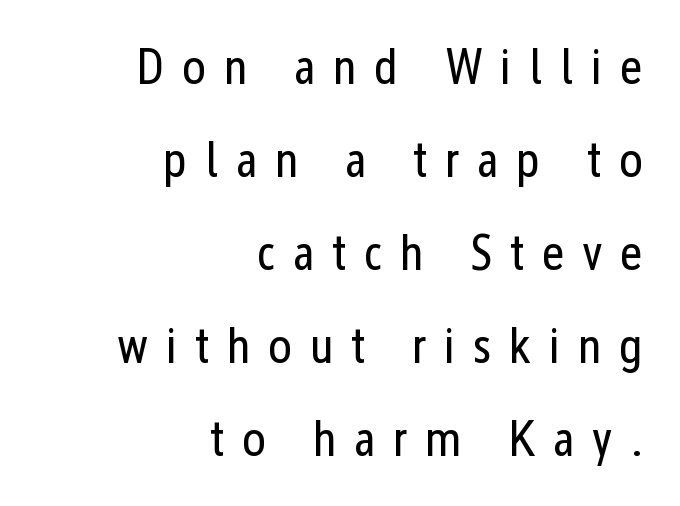
The image shows 50 px regular-weight, condensed sans-serif type, upright; set right-aligned, line spacing 1.86x, unusually wide letter spacing (+0.35 em), not underlined; low stroke contrast and a medium x-height.
